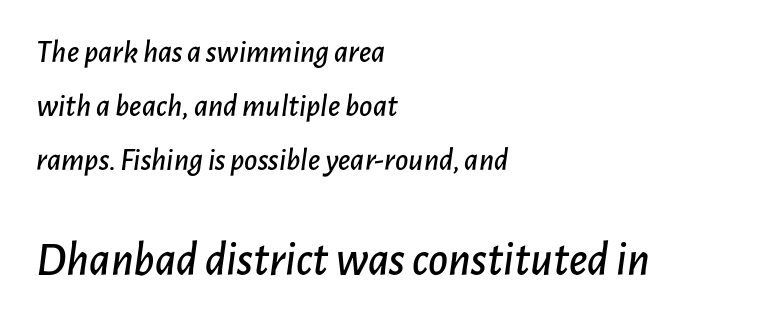
Short note: letters normally spaced. A typesetter would call this proportional, since set widths differ per character. Slanted lettering throughout. The paragraph shown leans on its left margin. This rendering features lettering with no underline.
